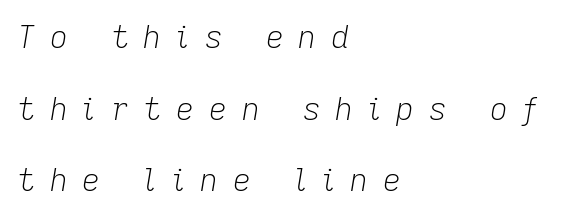
Q: Is the text bold? A: No.
Q: Is the text italic (slanted)? A: Yes, it leans right by about 9 degrees.
Q: Is the text underlined? A: No.
Q: How is the paragraph aligned? A: Left-aligned.
Q: Is the spacing between letters normal or unusually wide? A: Unusually wide.
Q: Is the spacing between lines tight, normal or loose? A: Loose.
Q: Width (condensed, normal, or wide)? A: Normal.
Q: Stroke contrast? A: Low.
Q: x-height? A: Medium.
Q: Monospaced? A: No.
